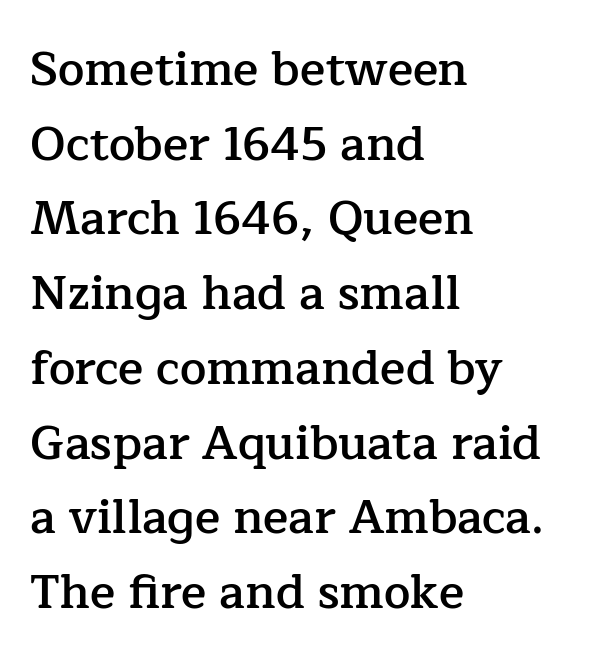
{"serif": "yes", "italic": "no", "bold": "semi", "weight": "semibold", "width": "normal", "stroke_contrast": "low", "x_height": "medium", "monospaced": "no", "underline": "no", "align": "left", "line_spacing": "normal", "line_spacing_ratio": 1.59, "letter_spacing": "normal", "letter_spacing_em": 0.0, "glyph_px": 47}
